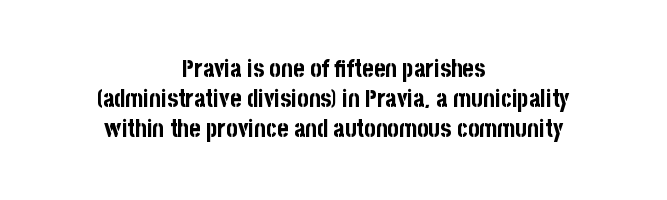
The image shows 24 px bold type, upright; set centered, normal line spacing (1.26x), normal letter spacing, not underlined.
